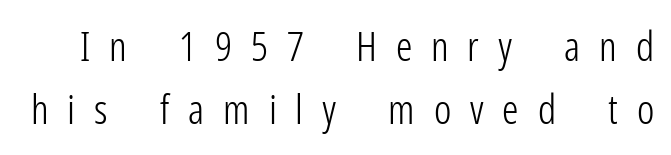
Q: Is the text bold? A: No.
Q: Is the text italic (slanted)? A: No, it is upright.
Q: Is the typeface a serif or a sans-serif typeface? A: Sans-serif.
Q: Is the text underlined? A: No.
Q: Is the spacing between letters normal or unusually wide? A: Unusually wide.
Q: Is the spacing between lines tight, normal or loose? A: Normal.
Q: Width (condensed, normal, or wide)? A: Condensed.
Q: Stroke contrast? A: Low.
Q: x-height? A: Medium.
Q: Monospaced? A: No.
